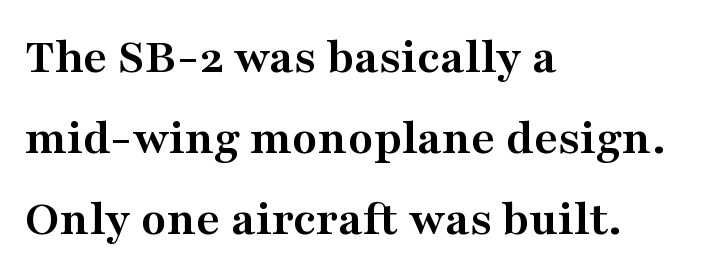
The image shows 52 px semibold, wide serif type, upright; set left-aligned, normal line spacing (1.56x), normal letter spacing, not underlined; medium stroke contrast and a medium x-height.
